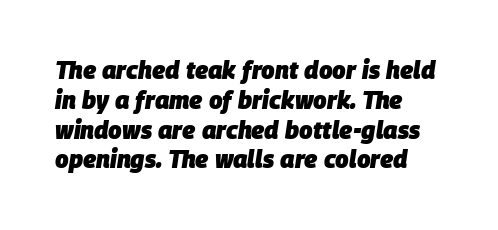
Q: Is the text bold? A: Yes.
Q: Is the text italic (slanted)? A: Yes, it leans right by about 9 degrees.
Q: Is the text underlined? A: No.
Q: How is the paragraph aligned? A: Left-aligned.
Q: Is the spacing between letters normal or unusually wide? A: Normal.
